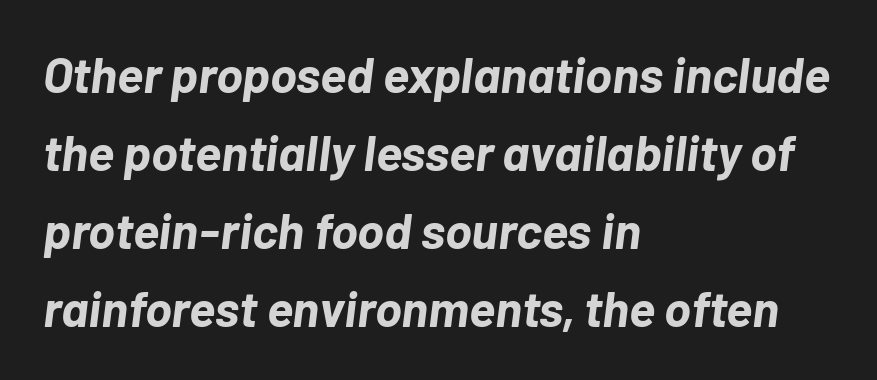
{"italic": "yes", "lean": "right", "slant_degrees": 7, "bold": "yes", "weight": "bold", "width": "normal", "stroke_contrast": "low", "x_height": "medium", "monospaced": "no", "underline": "no", "align": "left", "line_spacing": "normal", "line_spacing_ratio": 1.56, "letter_spacing": "normal", "letter_spacing_em": 0.0, "glyph_px": 50}
